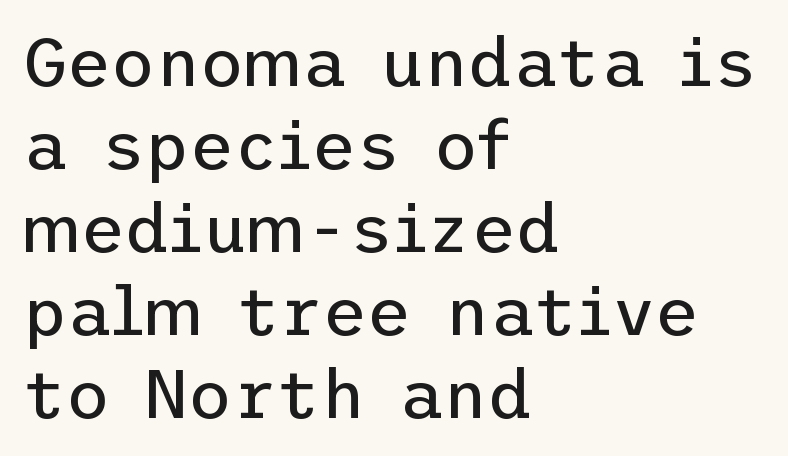
The paragraph shown leans on its left margin. The passage shown has conventional tracking throughout. Clear beneath every line of the passage. Style check: upright. The face looks like a standard text weight, possibly lighter. Typographically, this falls in the sans-serif category.
